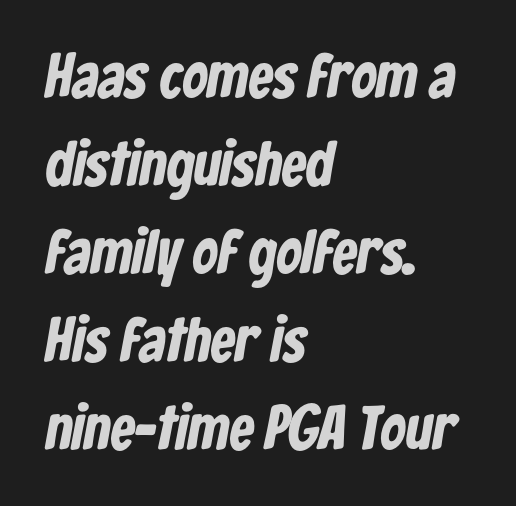
The image shows 62 px bold, condensed sans-serif type; set left-aligned, normal line spacing (1.42x), normal letter spacing, not underlined; low stroke contrast and a medium x-height.
